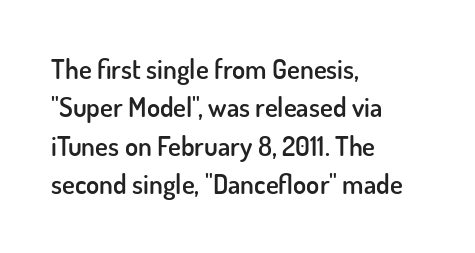
The lines in this sample share a left origin and differ only in where they stop. Does the leading feel generous? No, just average. Bare-footed words on every line. These lines were composed using upright roman letters.
